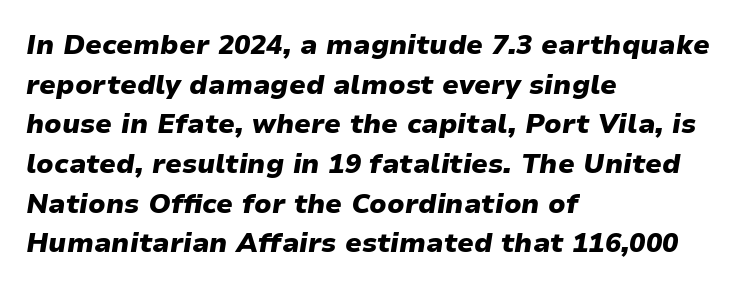
{"italic": "yes", "lean": "right", "slant_degrees": 9, "bold": "yes", "underline": "no", "align": "left", "line_spacing": "normal", "line_spacing_ratio": 1.47, "letter_spacing": "normal", "letter_spacing_em": 0.0, "glyph_px": 27}
